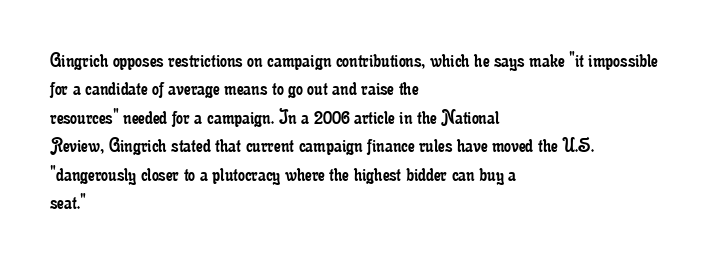
Q: Is the text bold? A: No.
Q: Is the text italic (slanted)? A: No, it is upright.
Q: Is the text underlined? A: No.
Q: How is the paragraph aligned? A: Left-aligned.
Q: Is the spacing between letters normal or unusually wide? A: Normal.
Q: Is the spacing between lines tight, normal or loose? A: Normal.
